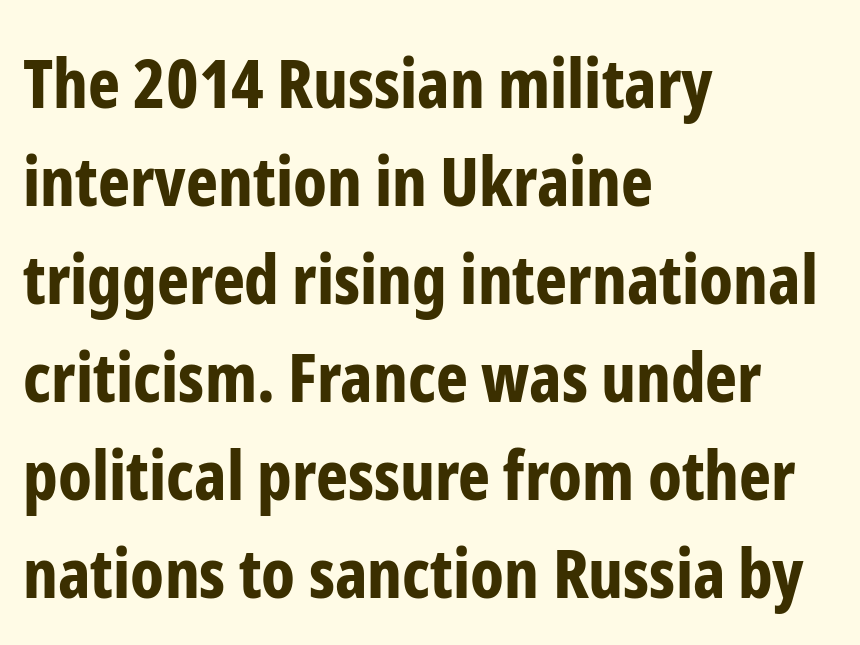
Standard letterfit; no display-style spreading of the glyphs. The baseline area is clear. Quick note: interline space is typical. Vertical strokes here are truly vertical.
